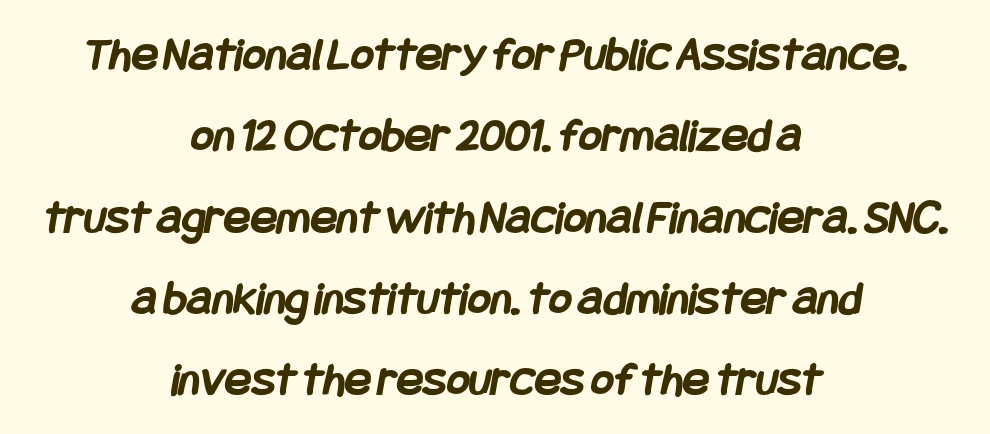
Q: Is the text bold? A: Yes.
Q: Is the typeface a serif or a sans-serif typeface? A: Sans-serif.
Q: Is the text underlined? A: No.
Q: How is the paragraph aligned? A: Centered.
Q: Is the spacing between letters normal or unusually wide? A: Normal.
Q: Is the spacing between lines tight, normal or loose? A: Normal.
Q: Width (condensed, normal, or wide)? A: Condensed.
Q: Stroke contrast? A: Low.
Q: x-height? A: Large.
